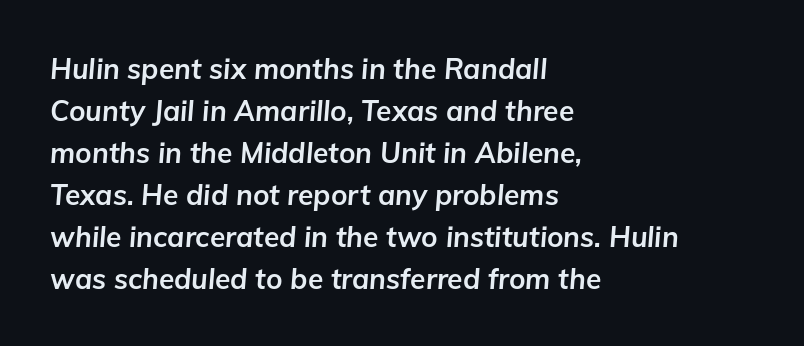
Q: Is the text bold? A: Yes.
Q: Is the text italic (slanted)? A: Yes, it leans right by about 5 degrees.
Q: Is the text underlined? A: No.
Q: How is the paragraph aligned? A: Left-aligned.
Q: Is the spacing between letters normal or unusually wide? A: Normal.
Q: Is the spacing between lines tight, normal or loose? A: Normal.
Q: Width (condensed, normal, or wide)? A: Normal.
Q: Stroke contrast? A: Low.
Q: x-height? A: Medium.
Q: Monospaced? A: No.
